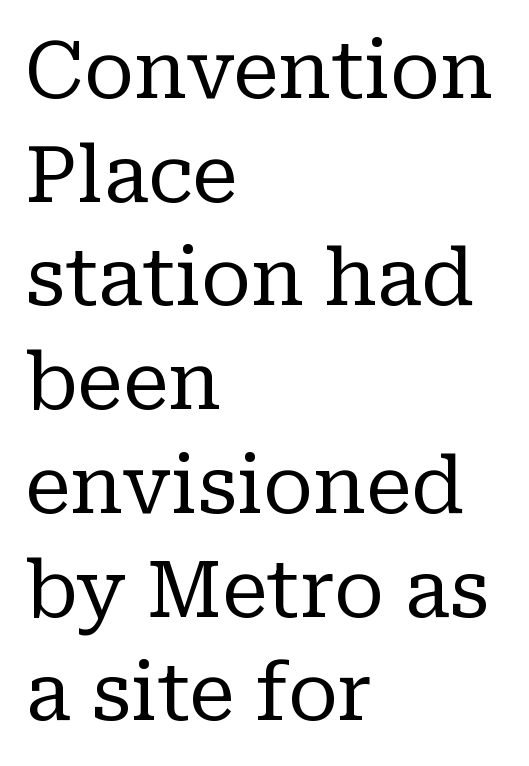
{"serif": "yes", "italic": "no", "bold": "no", "weight": "regular", "width": "normal", "stroke_contrast": "low", "x_height": "medium", "monospaced": "no", "underline": "no", "align": "left", "line_spacing": "normal", "line_spacing_ratio": 1.33, "letter_spacing": "normal", "letter_spacing_em": 0.0, "glyph_px": 78}
